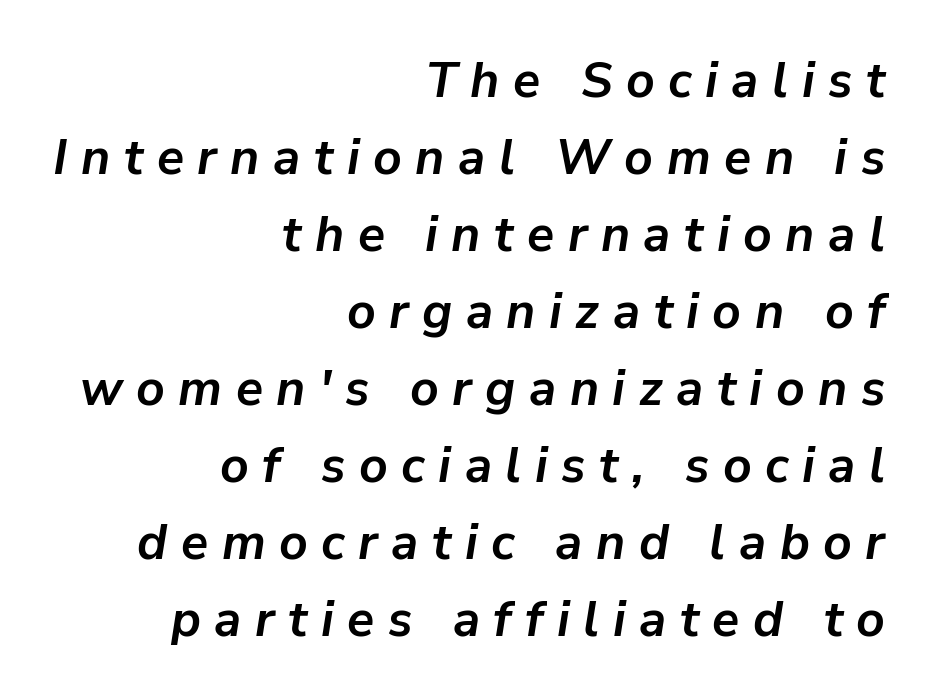
Q: Is the text bold? A: Yes.
Q: Is the text italic (slanted)? A: Yes, it leans right by about 9 degrees.
Q: Is the text underlined? A: No.
Q: How is the paragraph aligned? A: Right-aligned.
Q: Is the spacing between letters normal or unusually wide? A: Unusually wide.
Q: Is the spacing between lines tight, normal or loose? A: Normal.
Q: Width (condensed, normal, or wide)? A: Normal.
Q: Stroke contrast? A: Low.
Q: x-height? A: Medium.
Q: Monospaced? A: No.
